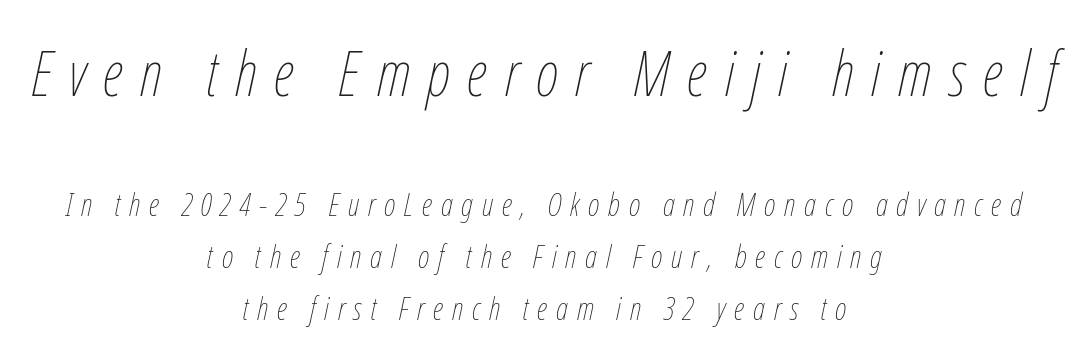
The image shows 63 px thin, condensed type, italic (leaning right); set centered, normal line spacing (1.63x), unusually wide letter spacing (+0.27 em), not underlined; the first (top) block is 1.97x larger; low stroke contrast and a medium x-height.
